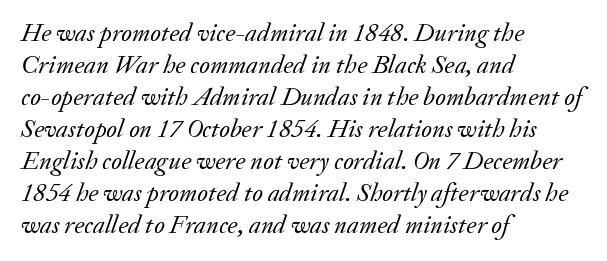
Q: Is the text bold? A: No.
Q: Is the text italic (slanted)? A: Yes, it leans right by about 20 degrees.
Q: Is the text underlined? A: No.
Q: How is the paragraph aligned? A: Left-aligned.
Q: Is the spacing between letters normal or unusually wide? A: Normal.
